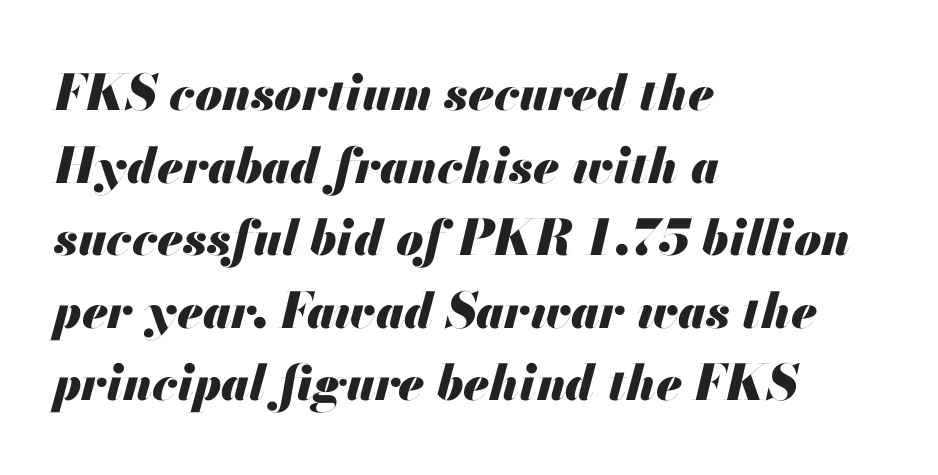
The image shows 49 px heavy type, italic (leaning right); set left-aligned, normal line spacing (1.48x), normal letter spacing, not underlined; medium stroke contrast and a small x-height.
